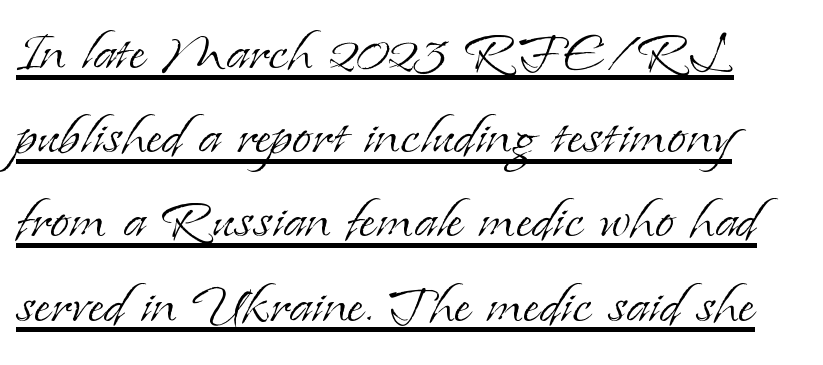
The image shows 69 px light serif type; set line spacing 1.22x, normal letter spacing, underlined; low stroke contrast and a small x-height.
